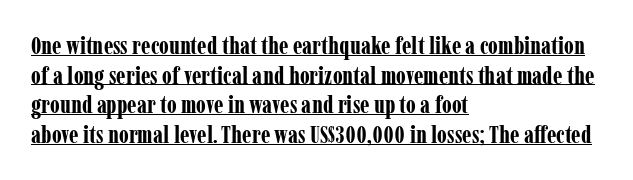
The image shows 24 px bold type, upright; set left-aligned, line spacing 1.23x, normal letter spacing, underlined.
